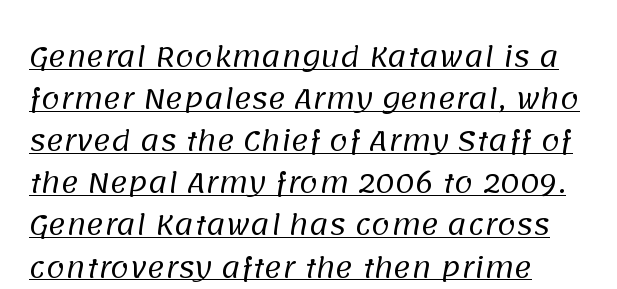
{"bold": "no", "underline": "yes", "align": "left", "line_spacing": "normal", "line_spacing_ratio": 1.56, "letter_spacing": "normal", "letter_spacing_em": 0.0, "glyph_px": 27}
